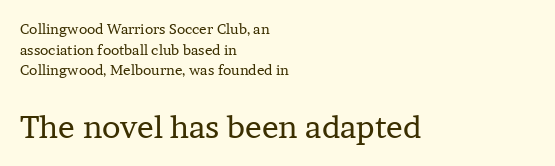
The image shows 31 px regular-weight serif type, upright; set left-aligned, normal line spacing (1.48x), normal letter spacing, not underlined; the second (bottom) block is 2.21x larger; low stroke contrast and a medium x-height.
